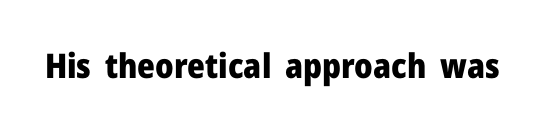
The type sits square on the baseline with zero lean. The face used here has the dense, thick strokes of a bold. Descenders hang freely into open space. The passage shown has conventional tracking throughout. The type family on display is of the sans-serif kind. Think of a printed novel: that variable character pitch is what you see here.
